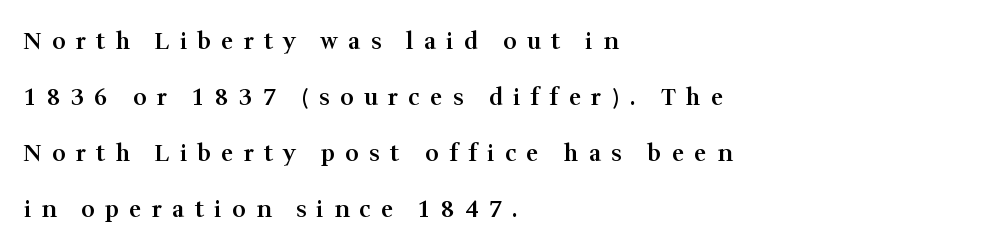
Q: Is the text bold? A: Semi-bold.
Q: Is the text italic (slanted)? A: No, it is upright.
Q: Is the text underlined? A: No.
Q: How is the paragraph aligned? A: Left-aligned.
Q: Is the spacing between letters normal or unusually wide? A: Unusually wide.
Q: Is the spacing between lines tight, normal or loose? A: Loose.
